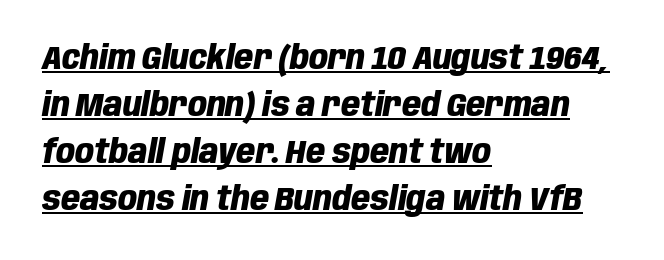
The image shows 33 px heavy, condensed type, italic (leaning right); set left-aligned, normal line spacing (1.42x), normal letter spacing, underlined; low stroke contrast and a large x-height.
